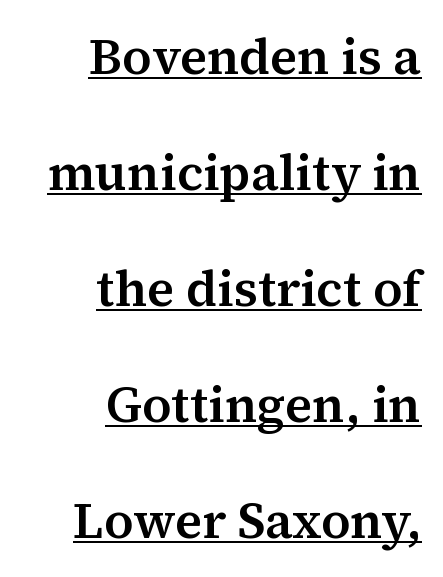
{"serif": "yes", "italic": "no", "width": "normal", "stroke_contrast": "medium", "x_height": "medium", "monospaced": "no", "underline": "yes", "align": "right", "line_spacing": "loose", "line_spacing_ratio": 2.32, "letter_spacing": "normal", "letter_spacing_em": 0.0, "glyph_px": 50}
